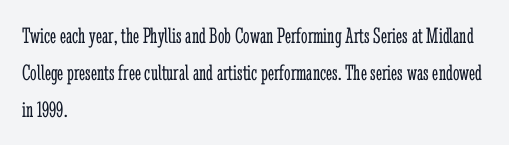
Q: Is the text bold? A: No.
Q: Is the text italic (slanted)? A: No, it is upright.
Q: Is the text underlined? A: No.
Q: How is the paragraph aligned? A: Left-aligned.
Q: Is the spacing between letters normal or unusually wide? A: Normal.
Q: Is the spacing between lines tight, normal or loose? A: Normal.
